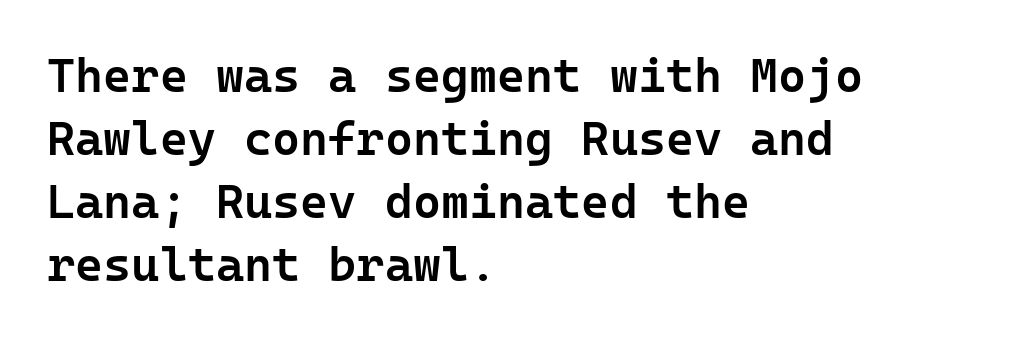
Q: Is the text bold? A: Semi-bold.
Q: Is the text italic (slanted)? A: No, it is upright.
Q: Is the typeface a serif or a sans-serif typeface? A: Sans-serif.
Q: Is the text underlined? A: No.
Q: How is the paragraph aligned? A: Left-aligned.
Q: Is the spacing between letters normal or unusually wide? A: Normal.
Q: Is the spacing between lines tight, normal or loose? A: Normal.
Q: Width (condensed, normal, or wide)? A: Normal.
Q: Stroke contrast? A: Low.
Q: x-height? A: Medium.
